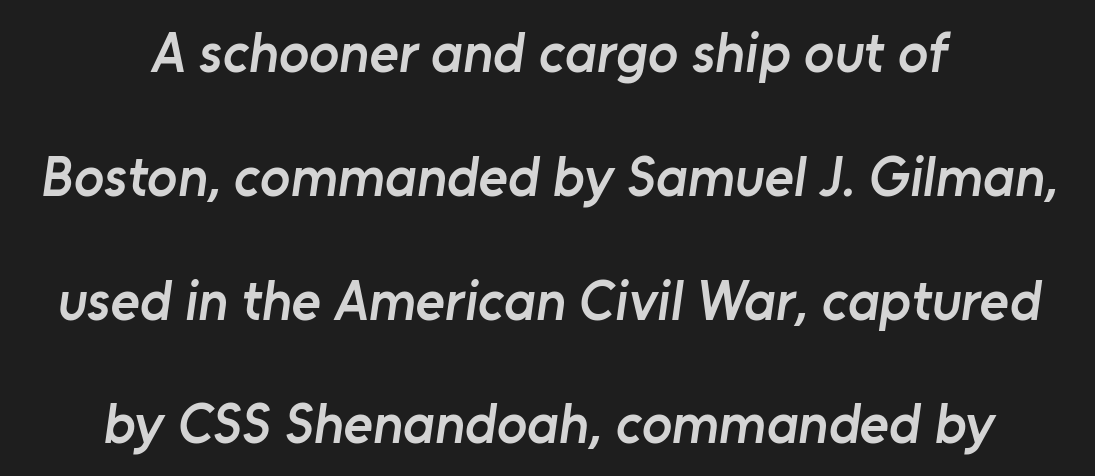
Q: Is the text bold? A: Semi-bold.
Q: Is the typeface a serif or a sans-serif typeface? A: Sans-serif.
Q: Is the text underlined? A: No.
Q: How is the paragraph aligned? A: Centered.
Q: Is the spacing between letters normal or unusually wide? A: Normal.
Q: Is the spacing between lines tight, normal or loose? A: Loose.
Q: Width (condensed, normal, or wide)? A: Normal.
Q: Stroke contrast? A: Low.
Q: x-height? A: Medium.
Q: Monospaced? A: No.
